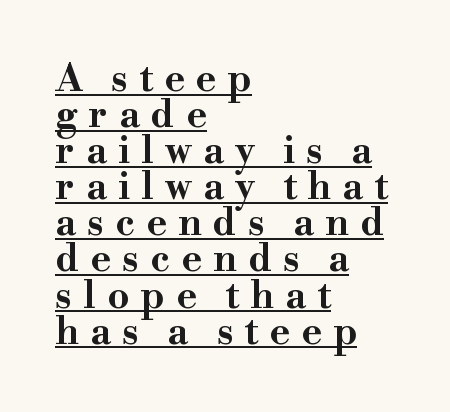
Q: Is the text bold? A: Yes.
Q: Is the text italic (slanted)? A: No, it is upright.
Q: Is the typeface a serif or a sans-serif typeface? A: Serif.
Q: Is the text underlined? A: Yes.
Q: How is the paragraph aligned? A: Left-aligned.
Q: Is the spacing between letters normal or unusually wide? A: Unusually wide.
Q: Is the spacing between lines tight, normal or loose? A: Tight.
Q: Width (condensed, normal, or wide)? A: Wide.
Q: Stroke contrast? A: High.
Q: x-height? A: Small.
Q: Monospaced? A: No.
